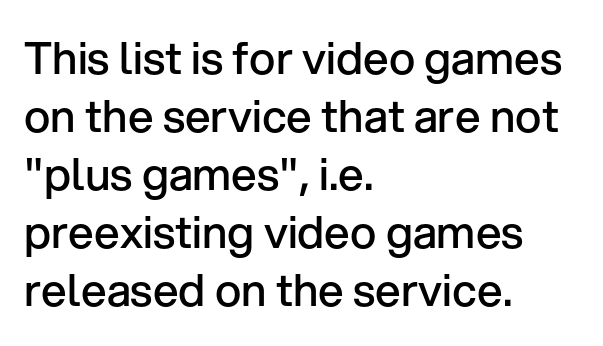
Q: Is the text bold? A: Semi-bold.
Q: Is the text italic (slanted)? A: No, it is upright.
Q: Is the typeface a serif or a sans-serif typeface? A: Sans-serif.
Q: Is the text underlined? A: No.
Q: How is the paragraph aligned? A: Left-aligned.
Q: Is the spacing between letters normal or unusually wide? A: Normal.
Q: Is the spacing between lines tight, normal or loose? A: Normal.
Q: Width (condensed, normal, or wide)? A: Normal.
Q: Stroke contrast? A: Low.
Q: x-height? A: Medium.
Q: Monospaced? A: No.
